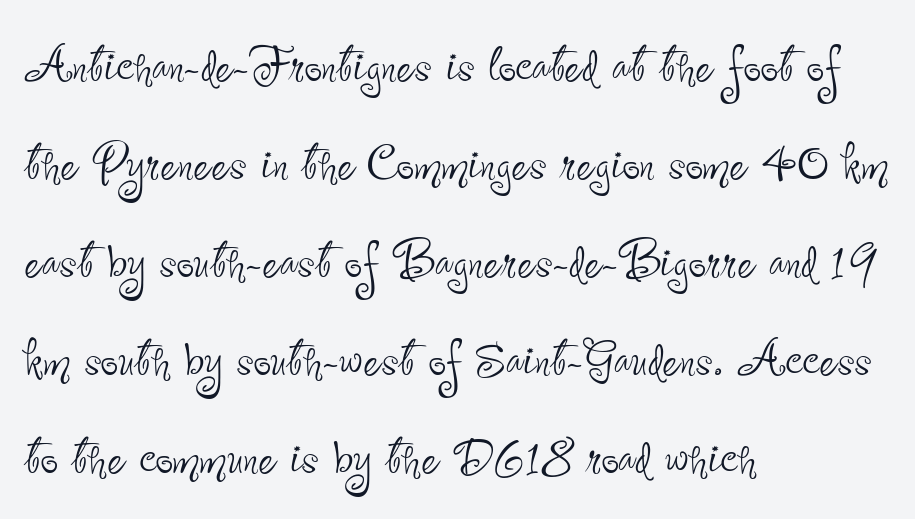
Glance below the letters and you will spot only blank space. Nobody touched the tracking dial on this one. The font sits on the lighter half of the weight spectrum, regular included.
